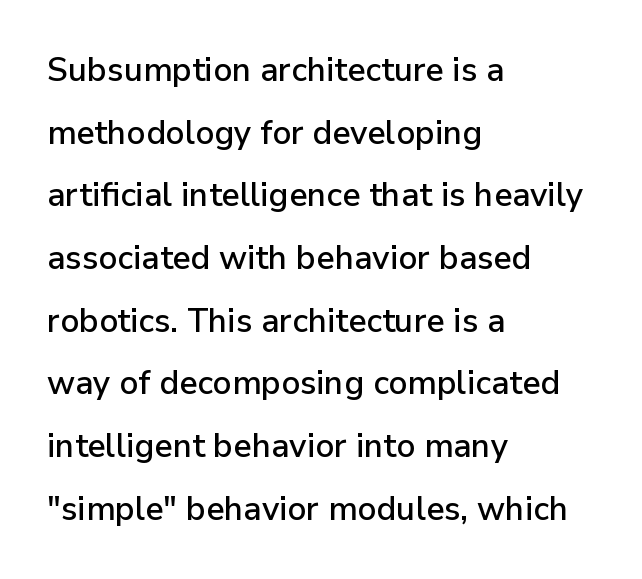
The image shows 33 px sans-serif type, upright; set left-aligned, loose line spacing (1.9x), normal letter spacing, not underlined; low stroke contrast and a medium x-height.
